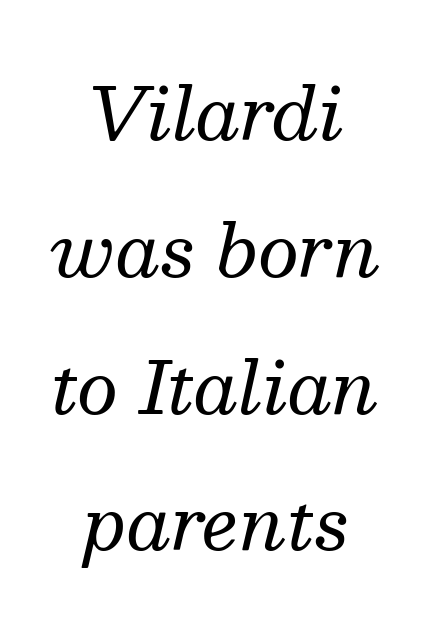
{"serif": "yes", "italic": "yes", "lean": "right", "slant_degrees": 13, "bold": "no", "weight": "regular", "width": "normal", "stroke_contrast": "medium", "x_height": "medium", "monospaced": "no", "underline": "no", "align": "center", "line_spacing": "loose", "line_spacing_ratio": 1.9, "letter_spacing": "normal", "letter_spacing_em": 0.0, "glyph_px": 72}
